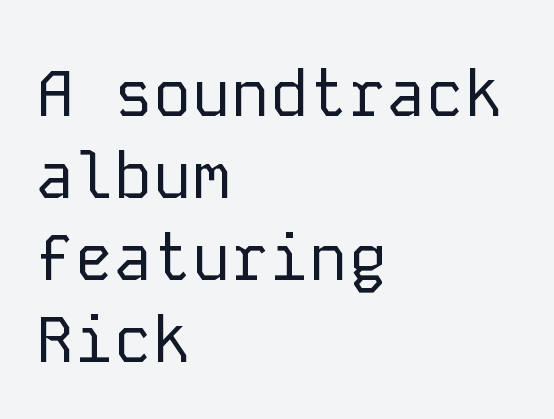
The image shows 65 px regular-weight sans-serif type, upright, monospaced; set left-aligned, normal line spacing (1.26x), normal letter spacing, not underlined; low stroke contrast and a medium x-height.
